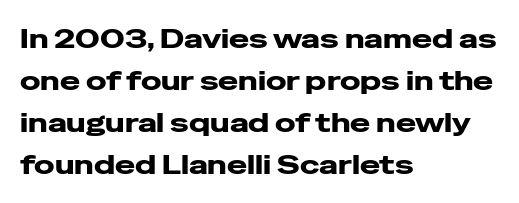
The image shows 27 px bold type, upright; set left-aligned, normal line spacing (1.56x), normal letter spacing, not underlined.
